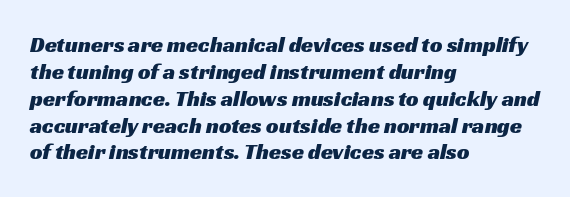
The image shows 22 px text type; set left-aligned, line spacing 1.22x, normal letter spacing, not underlined.
